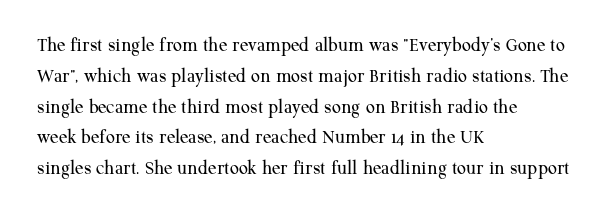
The image shows 20 px text type, upright; set left-aligned, normal line spacing (1.54x), normal letter spacing, not underlined.
